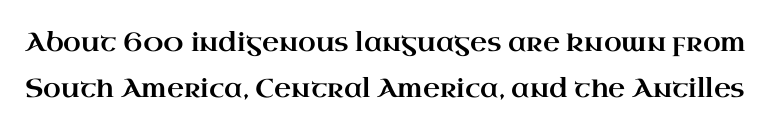
{"italic": "no", "underline": "no", "line_spacing_ratio": 1.76, "letter_spacing": "normal", "letter_spacing_em": 0.0, "glyph_px": 26}
